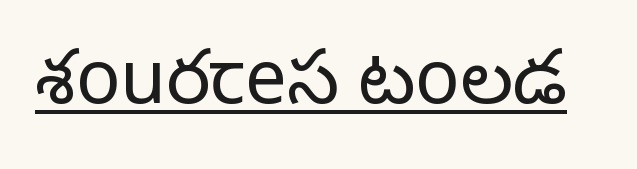
Here the glyphs are tracked normally, forming tight word shapes. The lettering holds an erect, upright posture throughout. Emphasis is given by a line drawn under the lettering. Is this a fixed-width face? No — the glyphs have proportional, varying widths. Is this a heavy cut? Hardly; it is regular or lighter.
